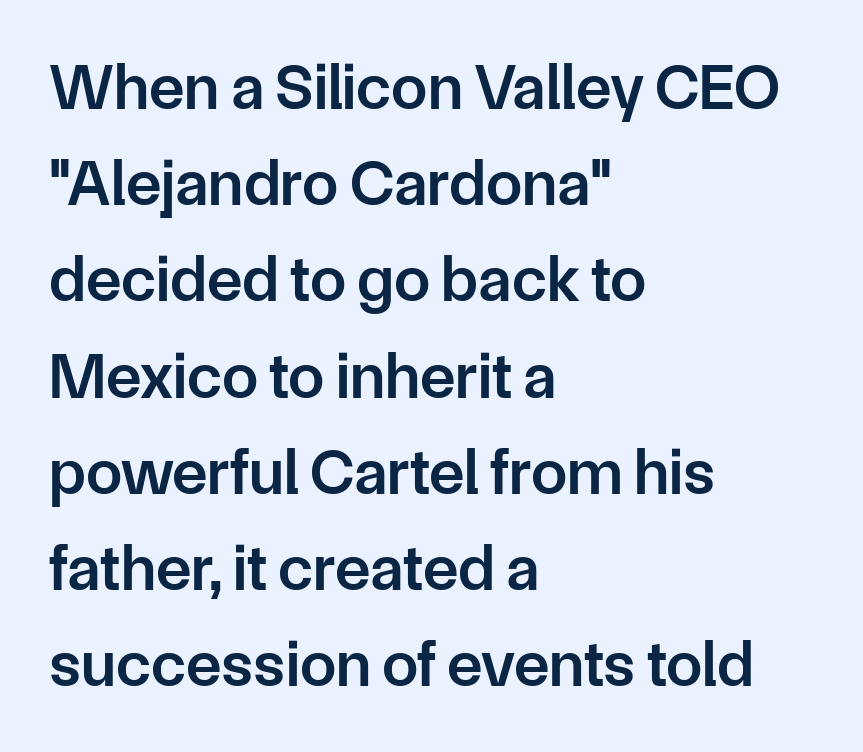
The image shows 65 px semibold sans-serif type, upright; set left-aligned, normal line spacing (1.48x), normal letter spacing, not underlined; low stroke contrast and a medium x-height.
